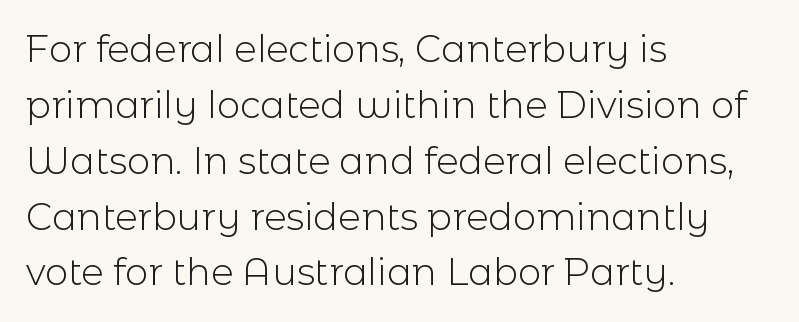
The image shows 37 px light sans-serif type, upright; set left-aligned, normal line spacing (1.51x), normal letter spacing, not underlined; a medium x-height.
